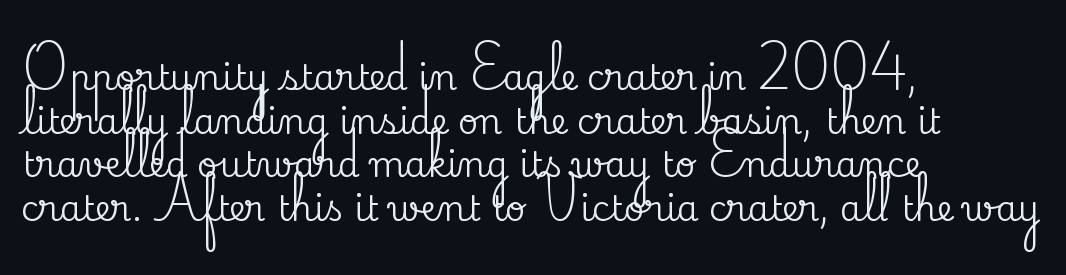
The image shows 35 px serif type, upright; set left-aligned, normal line spacing (1.25x), normal letter spacing, not underlined; medium stroke contrast and a small x-height.
